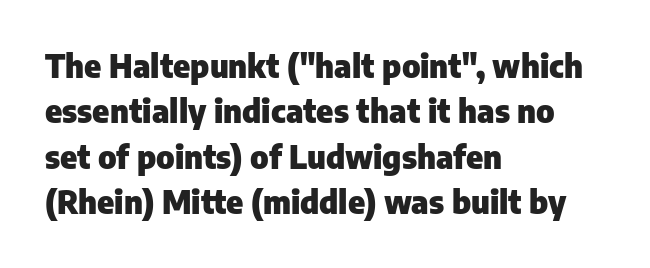
{"serif": "no", "italic": "no", "bold": "yes", "weight": "heavy", "width": "normal", "stroke_contrast": "low", "x_height": "medium", "monospaced": "no", "underline": "no", "align": "left", "line_spacing": "normal", "line_spacing_ratio": 1.42, "letter_spacing": "normal", "letter_spacing_em": 0.0, "glyph_px": 32}
